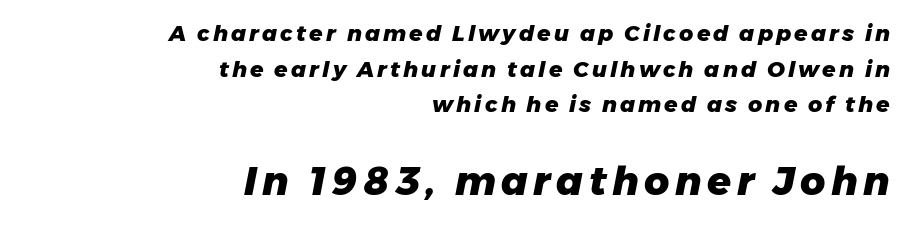
{"italic": "yes", "lean": "right", "slant_degrees": 11, "bold": "yes", "weight": "heavy", "width": "normal", "stroke_contrast": "low", "x_height": "medium", "monospaced": "no", "underline": "no", "align": "right", "line_spacing": "normal", "line_spacing_ratio": 1.62, "larger_block": "second", "size_ratio": 1.77, "glyph_px": 39}
